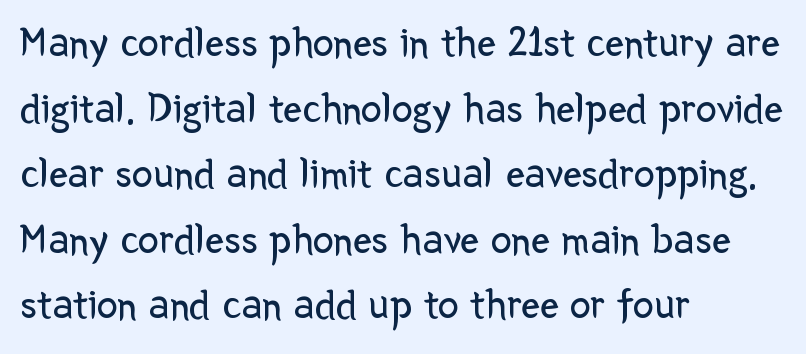
Q: Is the text bold? A: No.
Q: Is the text italic (slanted)? A: No, it is upright.
Q: Is the typeface a serif or a sans-serif typeface? A: Sans-serif.
Q: Is the text underlined? A: No.
Q: How is the paragraph aligned? A: Left-aligned.
Q: Is the spacing between letters normal or unusually wide? A: Normal.
Q: Is the spacing between lines tight, normal or loose? A: Normal.
Q: Width (condensed, normal, or wide)? A: Normal.
Q: Stroke contrast? A: Low.
Q: x-height? A: Medium.
Q: Monospaced? A: No.
